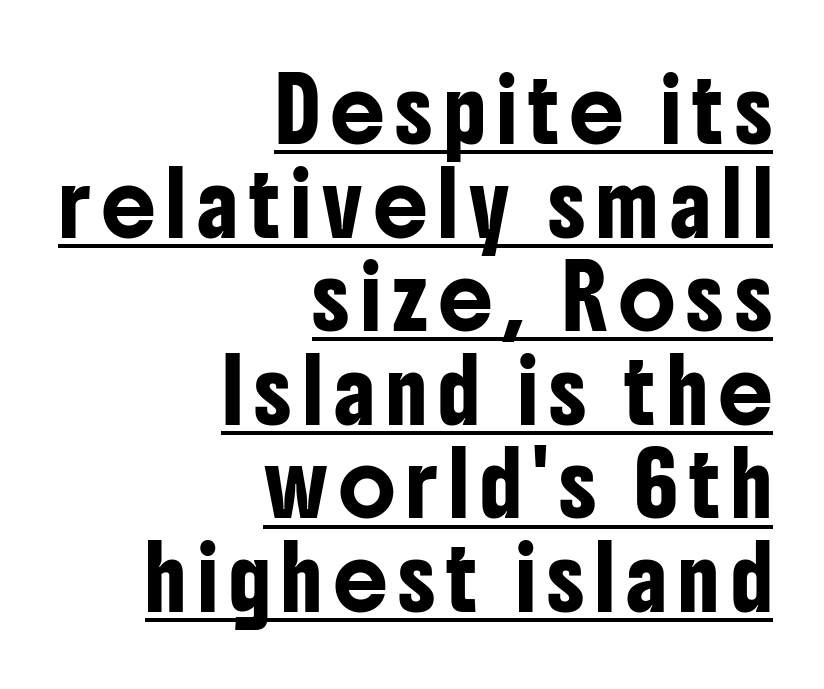
The designer left line spacing at the default. Italic: no, the glyphs are upright roman. Visually the block forms a straight wall on the right and a jagged coastline on the left. The type family on display is of the sans-serif kind. Character widths vary here, with narrow letters taking less room than wide ones.
